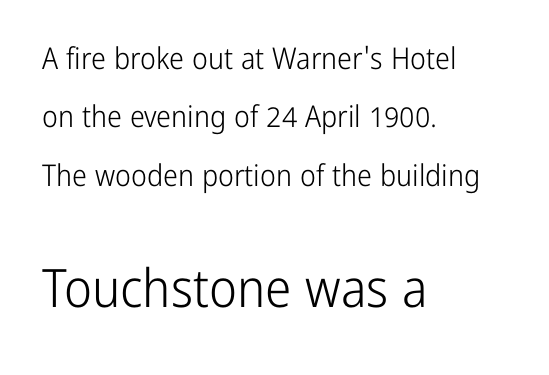
{"serif": "no", "italic": "no", "bold": "no", "weight": "light", "width": "condensed", "stroke_contrast": "low", "x_height": "medium", "monospaced": "no", "underline": "no", "align": "left", "line_spacing": "loose", "line_spacing_ratio": 1.95, "letter_spacing": "normal", "letter_spacing_em": 0.0, "larger_block": "second", "size_ratio": 1.77, "glyph_px": 53}
